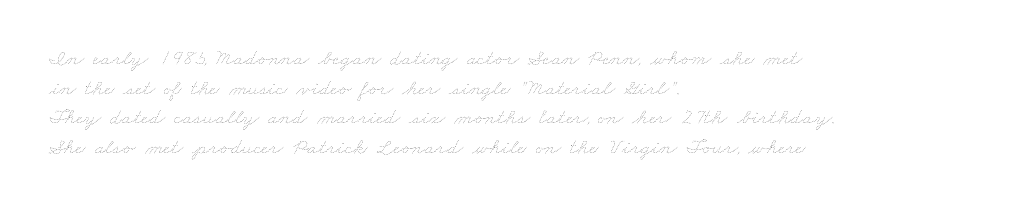
The image shows 22 px text type; set left-aligned, normal line spacing (1.35x), normal letter spacing, not underlined.
